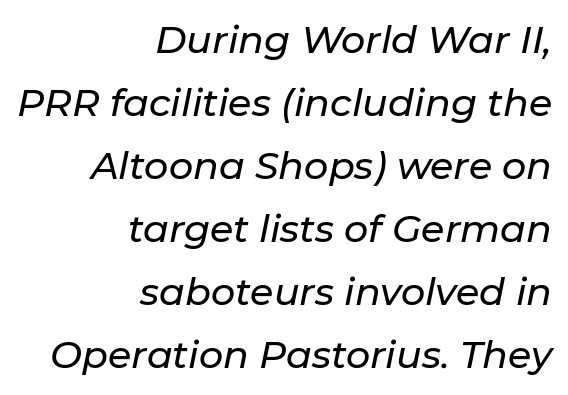
The image shows 38 px text type, italic (leaning right); set right-aligned, normal line spacing (1.66x), normal letter spacing, not underlined; low stroke contrast and a medium x-height.
